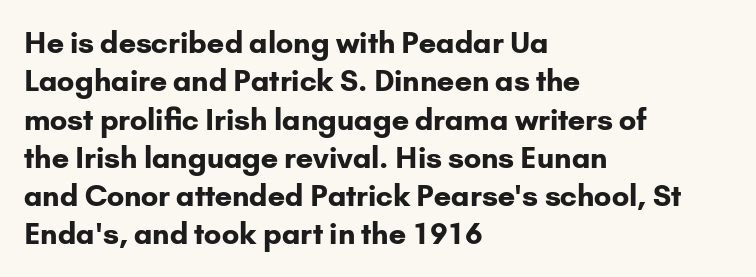
The image shows 29 px bold sans-serif type, upright; set left-aligned, normal line spacing (1.32x), normal letter spacing, not underlined; low stroke contrast and a small x-height.
